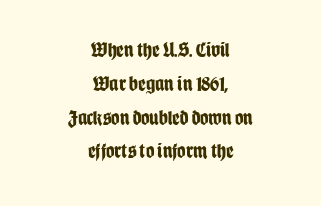
The image shows 21 px bold type, upright; set centered, normal line spacing (1.61x), normal letter spacing, not underlined.
